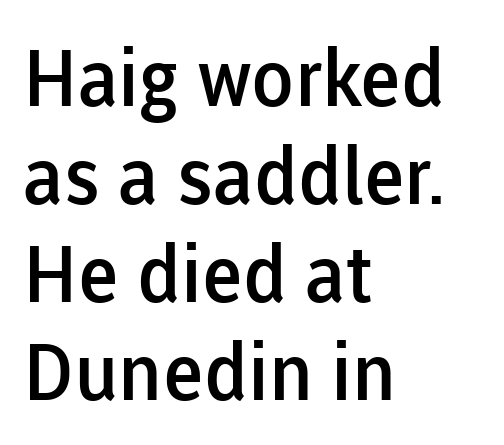
Unlike italic type, these characters show no tilt at all. A student would call this left alignment; a typographer would say flush left, rag right. Nobody touched the tracking dial on this one. The font family rendered here belongs to the sans-serif group. A fair bit of extra ink — the face is semibold, not bold.
